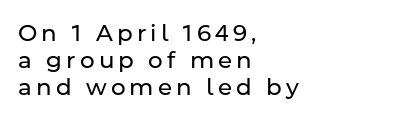
Descender tails drop into unmarked territory. Nothing heavy about these letters — not bold at all. Italic: no, the glyphs are upright roman. Typeset ragged right — the left edge is the straight one.
